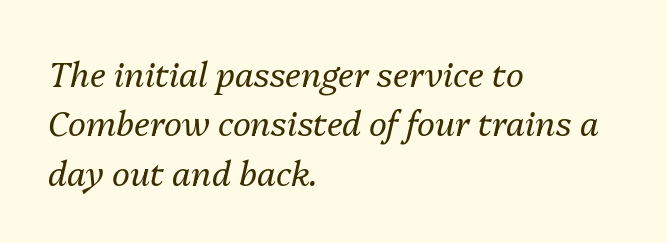
The image shows 34 px regular-weight type, italic (leaning right); set left-aligned, normal line spacing (1.45x), normal letter spacing, not underlined; medium stroke contrast and a medium x-height.
